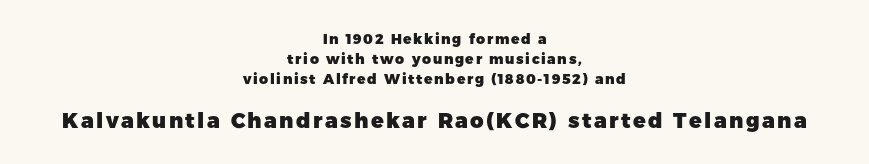
The image shows 21 px bold type, upright; set centered, normal line spacing (1.43x), not underlined; the second (bottom) block is 1.5x larger.
